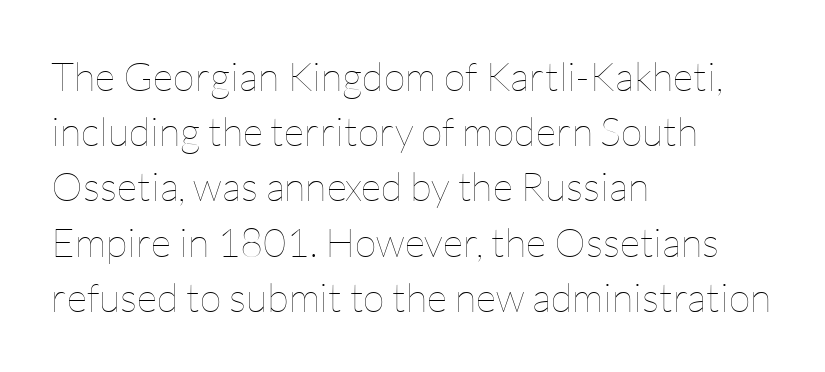
The image shows 40 px thin type, upright; set left-aligned, normal line spacing (1.38x), normal letter spacing, not underlined; low stroke contrast and a medium x-height.
